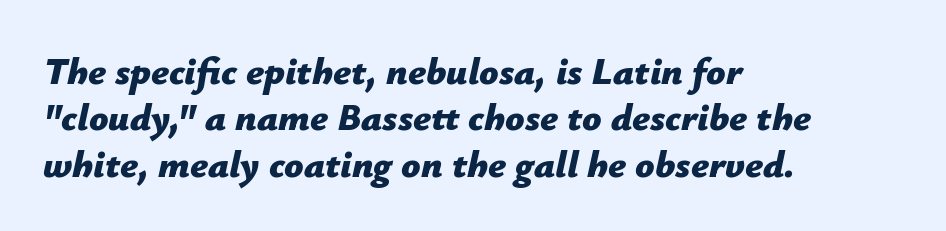
What weight is shown? A full bold with thick strokes. Underline: absent. Each letter keeps its own natural width here, so spacing adapts to shape. Casual observation: everything's shoved over to the left.
